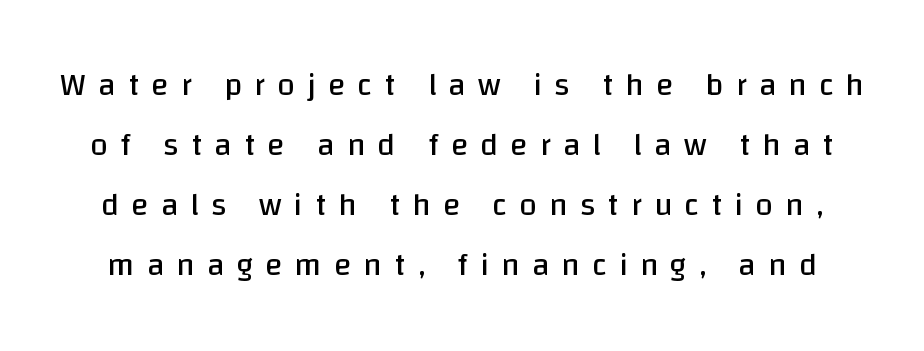
The image shows 32 px regular-weight sans-serif type, upright; set line spacing 1.88x, unusually wide letter spacing (+0.38 em), not underlined; low stroke contrast and a large x-height.
